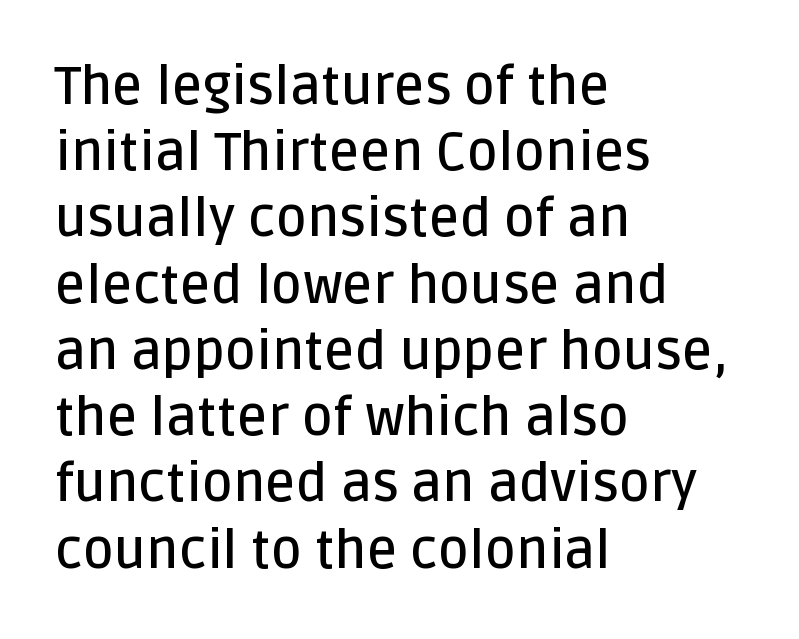
Q: Is the text bold? A: Semi-bold.
Q: Is the text italic (slanted)? A: No, it is upright.
Q: Is the typeface a serif or a sans-serif typeface? A: Sans-serif.
Q: Is the text underlined? A: No.
Q: How is the paragraph aligned? A: Left-aligned.
Q: Is the spacing between letters normal or unusually wide? A: Normal.
Q: Is the spacing between lines tight, normal or loose? A: Normal.
Q: Width (condensed, normal, or wide)? A: Normal.
Q: Stroke contrast? A: Low.
Q: x-height? A: Large.
Q: Monospaced? A: No.
